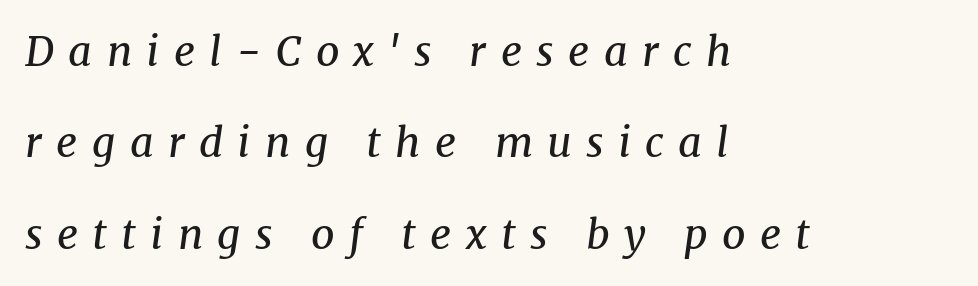
{"serif": "yes", "italic": "yes", "lean": "right", "slant_degrees": 8, "bold": "no", "weight": "regular", "width": "normal", "stroke_contrast": "medium", "x_height": "medium", "monospaced": "no", "underline": "no", "align": "left", "line_spacing": "loose", "line_spacing_ratio": 2.23, "letter_spacing": "wide", "letter_spacing_em": 0.35, "glyph_px": 41}
